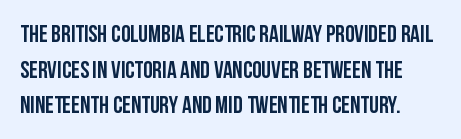
The image shows 24 px text type, upright; set normal line spacing (1.48x), normal letter spacing, not underlined.
